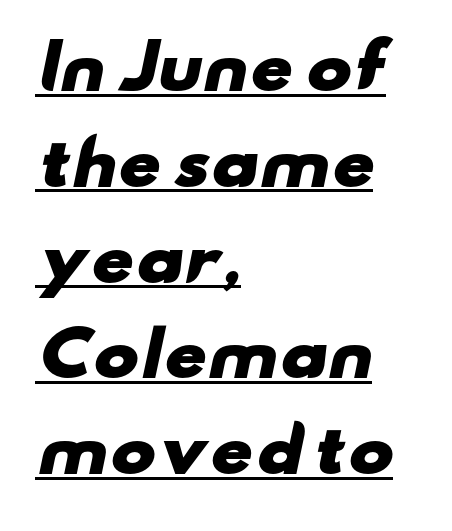
{"serif": "no", "bold": "yes", "weight": "heavy", "width": "wide", "stroke_contrast": "low", "x_height": "small", "monospaced": "no", "underline": "yes", "align": "left", "line_spacing": "normal", "line_spacing_ratio": 1.57, "letter_spacing": "normal", "letter_spacing_em": 0.0, "glyph_px": 61}
